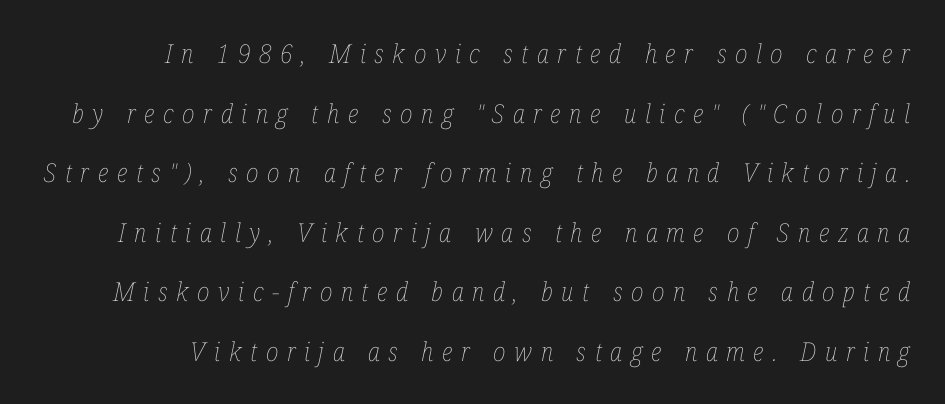
{"italic": "yes", "lean": "right", "slant_degrees": 12, "bold": "no", "underline": "no", "line_spacing": "loose", "line_spacing_ratio": 2.29, "letter_spacing": "wide", "letter_spacing_em": 0.33, "glyph_px": 26}
